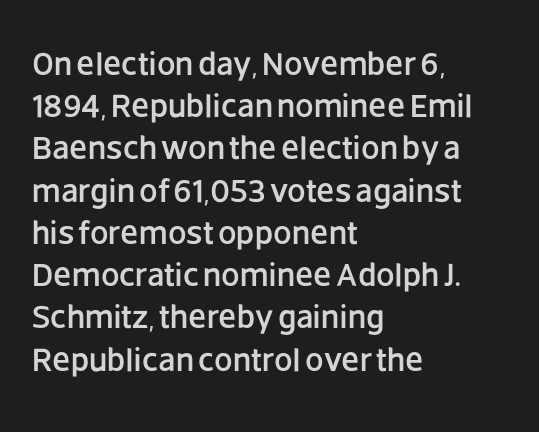
{"serif": "no", "italic": "no", "width": "normal", "stroke_contrast": "low", "x_height": "large", "monospaced": "no", "underline": "no", "align": "left", "line_spacing": "normal", "line_spacing_ratio": 1.28, "letter_spacing": "normal", "letter_spacing_em": 0.0, "glyph_px": 33}
